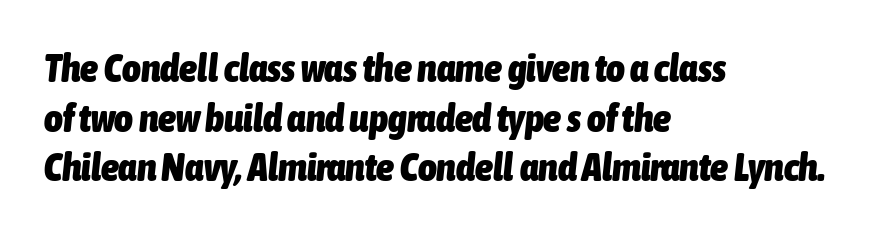
Spacing between characters is what you'd get straight out of the box. Only glyphs here, with clear space below each row. Typographic density is high because the face is bold. Observe the lean: these are italic letterforms. Caption: multi-line text, flush left, ragged right.
